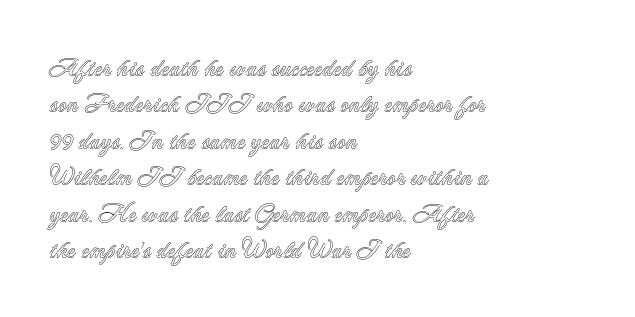
{"underline": "no", "align": "left", "line_spacing": "normal", "line_spacing_ratio": 1.52, "letter_spacing": "normal", "letter_spacing_em": 0.0, "glyph_px": 24}
